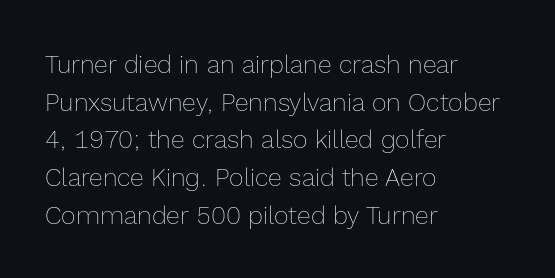
{"italic": "no", "bold": "no", "underline": "no", "align": "left", "line_spacing": "normal", "line_spacing_ratio": 1.51, "letter_spacing": "normal", "letter_spacing_em": 0.0, "glyph_px": 25}
